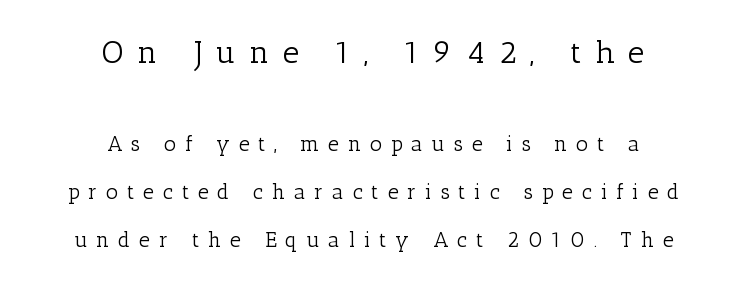
Q: Is the text bold? A: No.
Q: Is the text italic (slanted)? A: No, it is upright.
Q: Is the typeface a serif or a sans-serif typeface? A: Serif.
Q: Is the text underlined? A: No.
Q: How is the paragraph aligned? A: Centered.
Q: Is the spacing between letters normal or unusually wide? A: Unusually wide.
Q: Is the spacing between lines tight, normal or loose? A: Loose.
Q: Which block of text is set in a larger size, the first (top) or the second (bottom)? A: The first (top) one.
Q: Width (condensed, normal, or wide)? A: Normal.
Q: Stroke contrast? A: Low.
Q: x-height? A: Medium.
Q: Monospaced? A: No.
